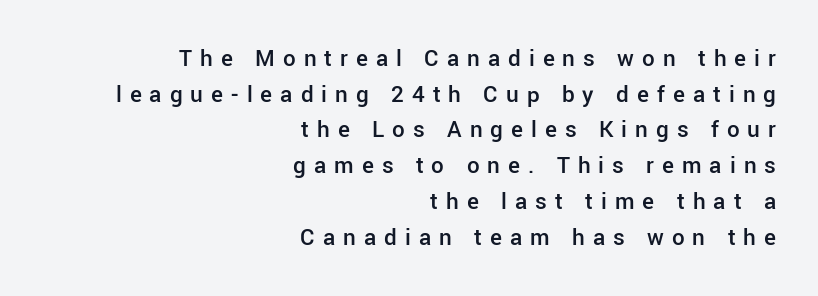
Q: Is the text bold? A: Semi-bold.
Q: Is the text italic (slanted)? A: No, it is upright.
Q: Is the text underlined? A: No.
Q: How is the paragraph aligned? A: Right-aligned.
Q: Is the spacing between letters normal or unusually wide? A: Unusually wide.
Q: Is the spacing between lines tight, normal or loose? A: Normal.
